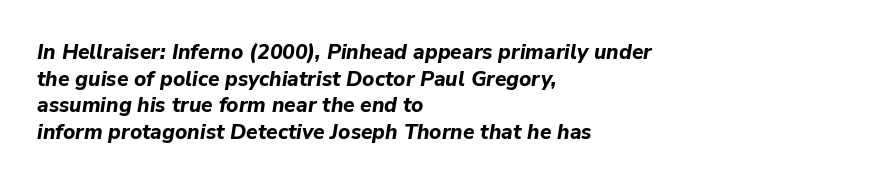
The image shows 21 px bold type, italic (leaning right); set left-aligned, normal line spacing (1.27x), normal letter spacing, not underlined.
